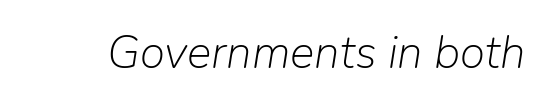
Stem width sits at or under what a default text font uses. Here the designer chose a conventional face with non-uniform glyph widths. The face used here is rendered with its standard letterfit. Plain, unruled lines of type.
